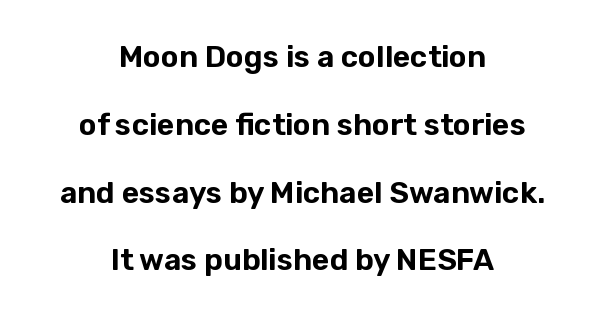
The vertical gap from one line to the next is large. The passage shown is typed in a proportional face where columns would drift. Reading down the block, each line starts at a different indent, mirrored at its end. Compared with typical body copy, the letter spacing here is the same. Unmarked baselines from the first word to the last. Each letter's strokes conclude bluntly, with no projecting serifs.
